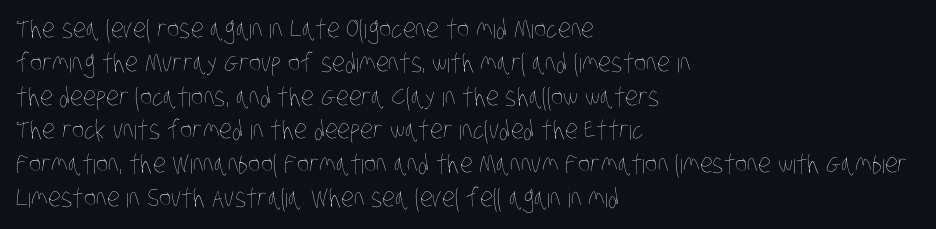
Q: Is the text bold? A: No.
Q: Is the text underlined? A: No.
Q: How is the paragraph aligned? A: Left-aligned.
Q: Is the spacing between letters normal or unusually wide? A: Normal.
Q: Is the spacing between lines tight, normal or loose? A: Normal.
